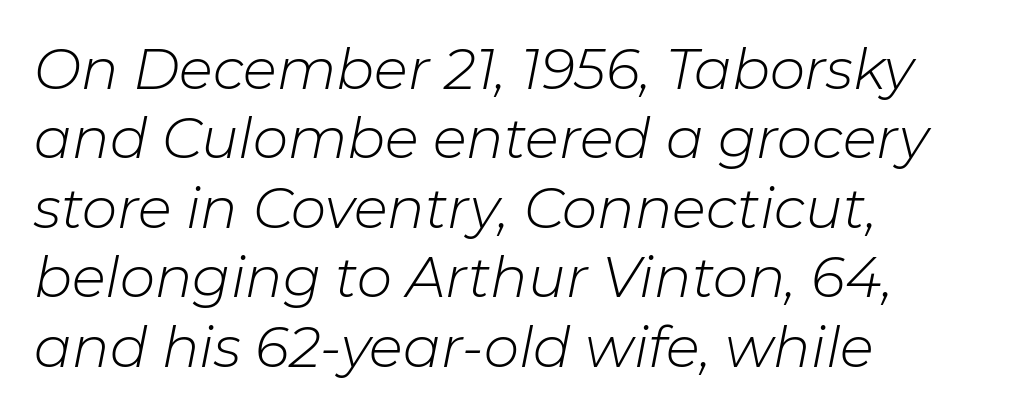
Q: Is the text bold? A: No.
Q: Is the text italic (slanted)? A: Yes, it leans right by about 11 degrees.
Q: Is the text underlined? A: No.
Q: How is the paragraph aligned? A: Left-aligned.
Q: Is the spacing between letters normal or unusually wide? A: Normal.
Q: Width (condensed, normal, or wide)? A: Normal.
Q: Stroke contrast? A: Low.
Q: x-height? A: Medium.
Q: Monospaced? A: No.
